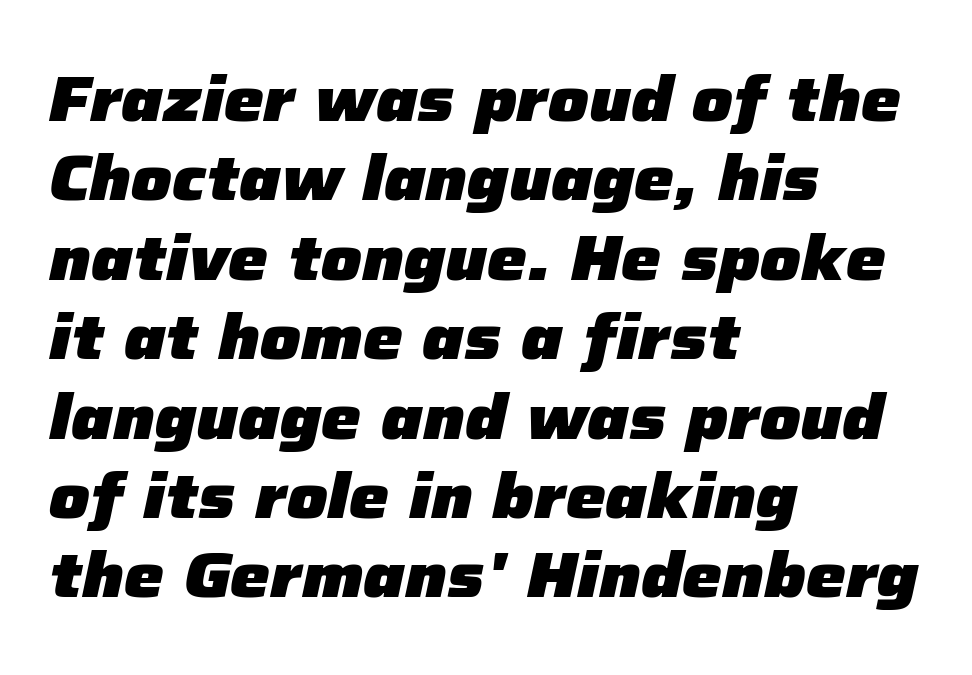
The image shows 63 px heavy type, italic (leaning right); set left-aligned, normal line spacing (1.26x), normal letter spacing, not underlined; low stroke contrast and a medium x-height.
